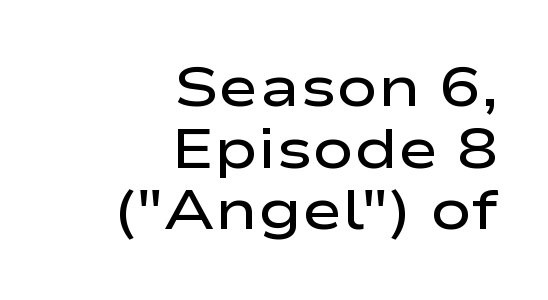
{"serif": "no", "italic": "no", "bold": "semi", "weight": "semibold", "width": "wide", "stroke_contrast": "low", "x_height": "medium", "monospaced": "no", "underline": "no", "align": "right", "line_spacing": "tight", "line_spacing_ratio": 1.12, "letter_spacing": "normal", "letter_spacing_em": 0.0, "glyph_px": 55}
